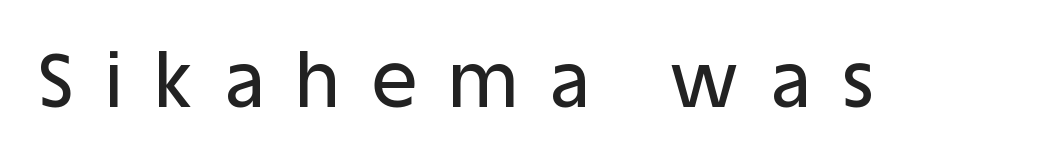
Vertical strokes here are truly vertical. The space directly below the letters is spotless. Do the characters align in a grid? No, the font is proportional. The characters display no serif detailing; their extremities are plain. The letters are spread apart with noticeably loose tracking.
